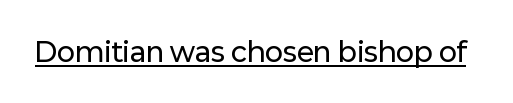
The image shows 27 px text type, upright; set normal letter spacing, underlined.
